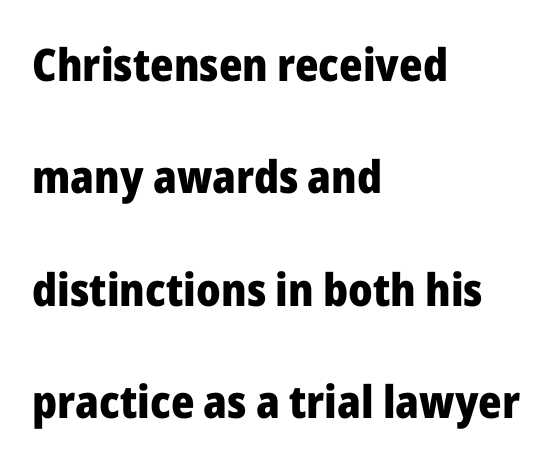
The image shows 45 px heavy sans-serif type, upright; set left-aligned, loose line spacing (2.5x), normal letter spacing, not underlined; low stroke contrast and a medium x-height.
